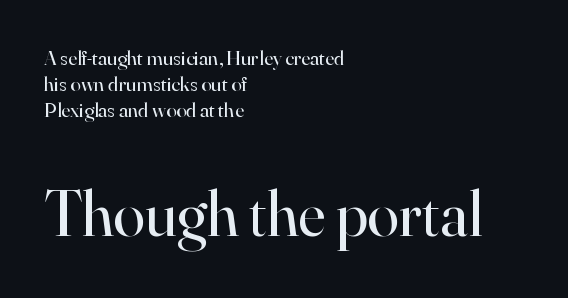
The image shows 64 px regular-weight serif type, upright; set left-aligned, line spacing 1.24x, normal letter spacing, not underlined; the second (bottom) block is 3.05x larger; high stroke contrast and a small x-height.
